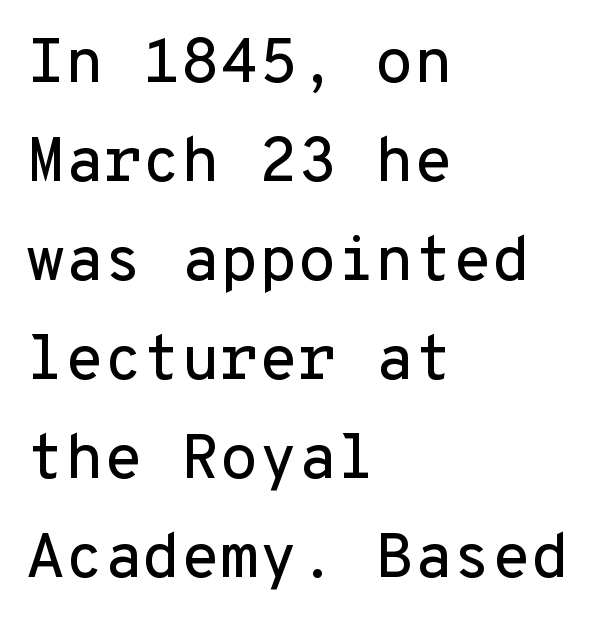
The image shows 63 px sans-serif type, upright, monospaced; set left-aligned, normal line spacing (1.57x), normal letter spacing, not underlined; low stroke contrast and a medium x-height.
